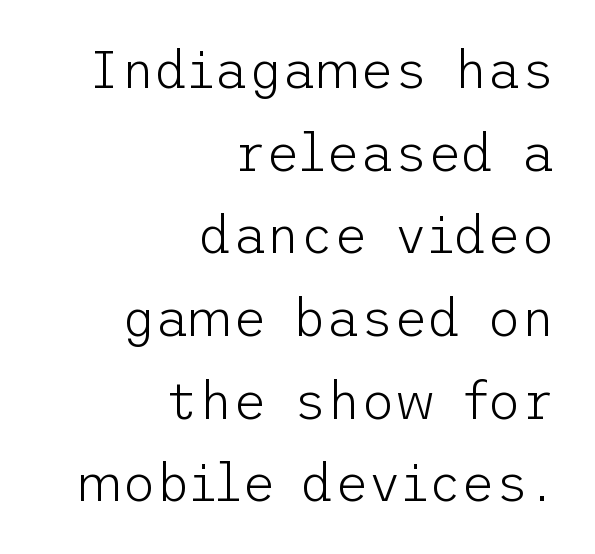
{"serif": "no", "italic": "no", "bold": "no", "weight": "light", "width": "normal", "stroke_contrast": "low", "x_height": "medium", "underline": "no", "align": "right", "line_spacing": "normal", "line_spacing_ratio": 1.59, "letter_spacing": "normal", "letter_spacing_em": 0.0, "glyph_px": 52}
